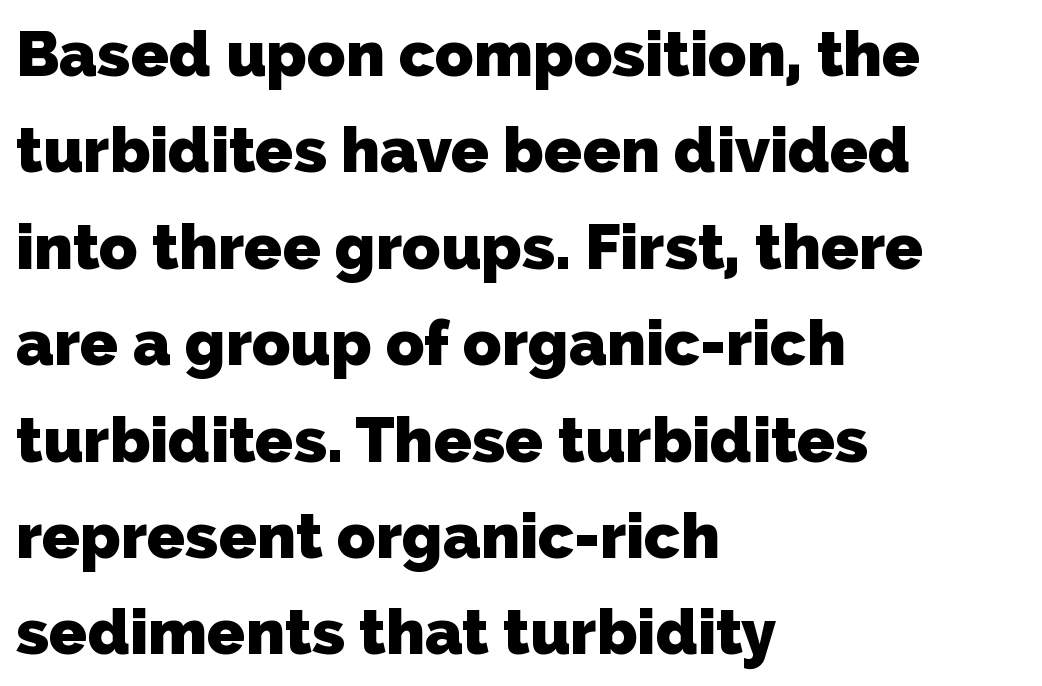
{"serif": "no", "bold": "yes", "weight": "heavy", "width": "normal", "stroke_contrast": "low", "x_height": "medium", "monospaced": "no", "underline": "no", "align": "left", "line_spacing": "normal", "line_spacing_ratio": 1.53, "letter_spacing": "normal", "letter_spacing_em": 0.0, "glyph_px": 63}
